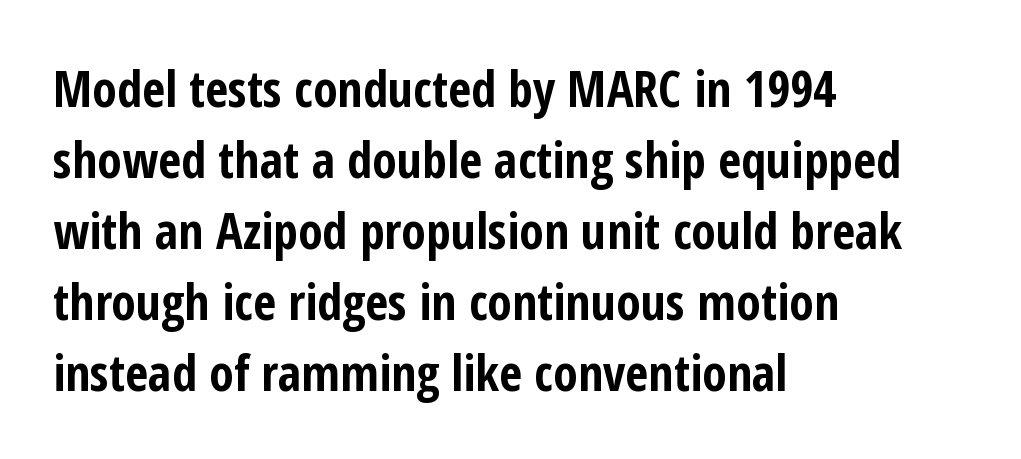
Q: Is the text bold? A: Yes.
Q: Is the text italic (slanted)? A: No, it is upright.
Q: Is the typeface a serif or a sans-serif typeface? A: Sans-serif.
Q: Is the text underlined? A: No.
Q: How is the paragraph aligned? A: Left-aligned.
Q: Is the spacing between letters normal or unusually wide? A: Normal.
Q: Is the spacing between lines tight, normal or loose? A: Normal.
Q: Width (condensed, normal, or wide)? A: Condensed.
Q: Stroke contrast? A: Low.
Q: x-height? A: Medium.
Q: Monospaced? A: No.
